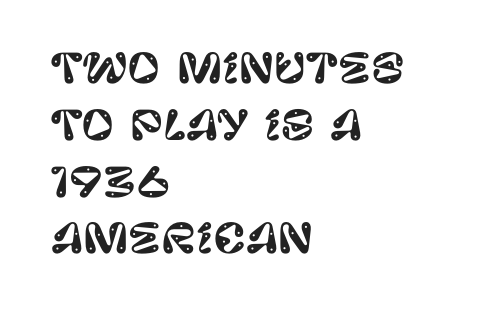
Q: Is the text italic (slanted)? A: Yes.
Q: Is the typeface a serif or a sans-serif typeface? A: Sans-serif.
Q: Is the text underlined? A: No.
Q: How is the paragraph aligned? A: Left-aligned.
Q: Is the spacing between letters normal or unusually wide? A: Normal.
Q: Is the spacing between lines tight, normal or loose? A: Normal.
Q: Width (condensed, normal, or wide)? A: Normal.
Q: Stroke contrast? A: Low.
Q: x-height? A: Large.
Q: Monospaced? A: No.
